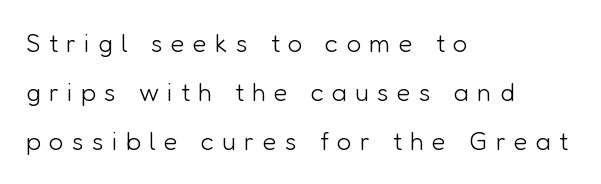
The baseline area is clear. Counters stay open thanks to moderate or lighter strokes. The typesetter chose a ragged-right arrangement here. Nope, not italic — everything's standing straight.
